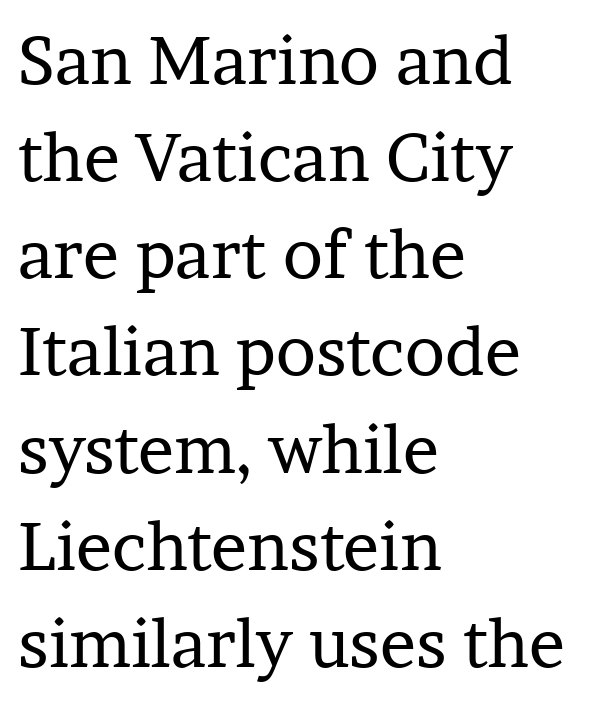
The image shows 67 px regular-weight serif type, upright; set left-aligned, normal line spacing (1.45x), normal letter spacing, not underlined; low stroke contrast and a medium x-height.
